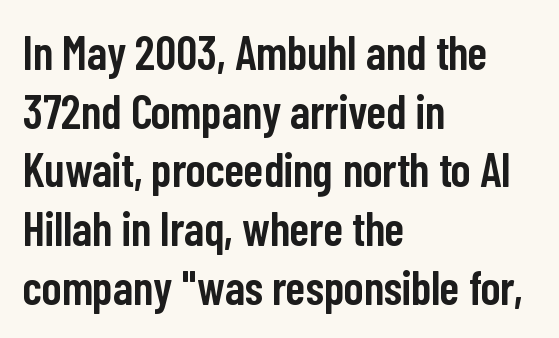
The image shows 47 px semibold, condensed sans-serif type, upright; set left-aligned, normal line spacing (1.25x), normal letter spacing, not underlined; low stroke contrast and a medium x-height.
